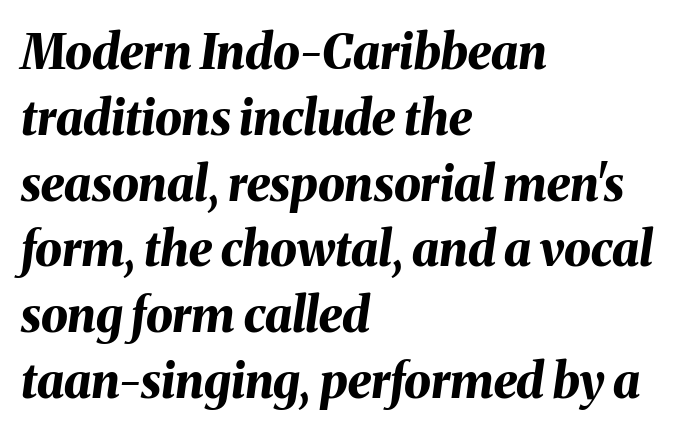
The image shows 48 px bold type, italic (leaning right); set left-aligned, normal line spacing (1.37x), normal letter spacing, not underlined; medium stroke contrast and a medium x-height.
